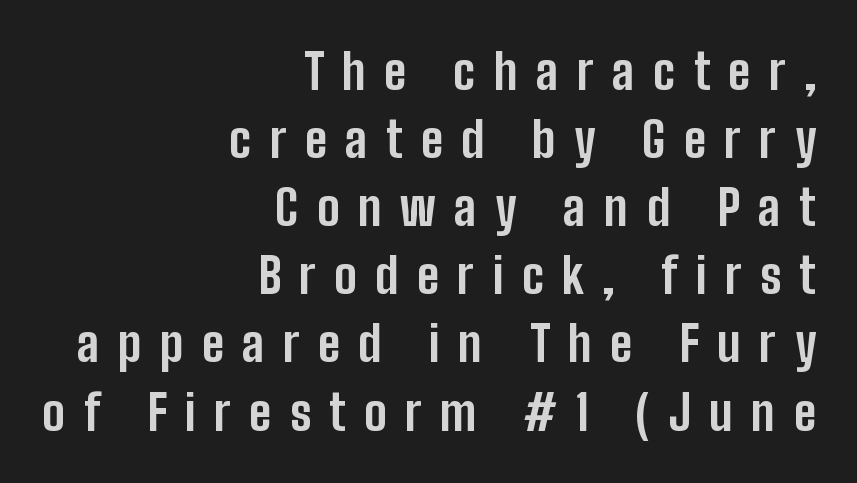
Q: Is the text bold? A: Yes.
Q: Is the text italic (slanted)? A: No, it is upright.
Q: Is the typeface a serif or a sans-serif typeface? A: Sans-serif.
Q: Is the text underlined? A: No.
Q: How is the paragraph aligned? A: Right-aligned.
Q: Is the spacing between letters normal or unusually wide? A: Unusually wide.
Q: Is the spacing between lines tight, normal or loose? A: Normal.
Q: Width (condensed, normal, or wide)? A: Condensed.
Q: Stroke contrast? A: Low.
Q: x-height? A: Medium.
Q: Monospaced? A: No.
